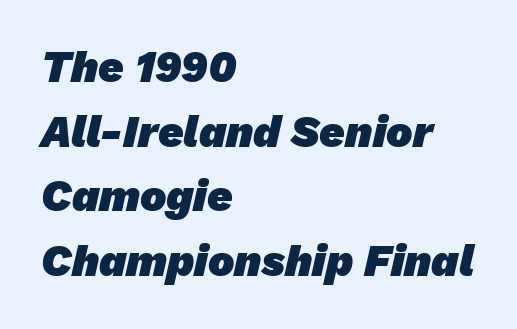
{"serif": "no", "bold": "yes", "weight": "heavy", "width": "normal", "stroke_contrast": "low", "x_height": "medium", "monospaced": "no", "underline": "no", "align": "left", "line_spacing": "normal", "line_spacing_ratio": 1.47, "letter_spacing": "normal", "letter_spacing_em": 0.0, "glyph_px": 44}
